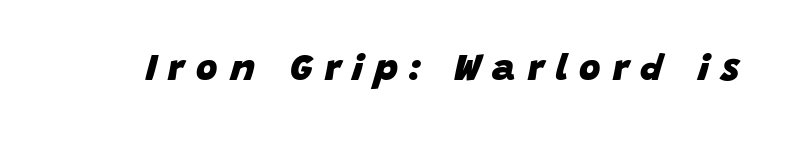
The sample has been set heavy, in full bold. Slant detected: the letters are inclined. Spacing verdict: proportional, widths tailored to each character. No word sits above an underline.
